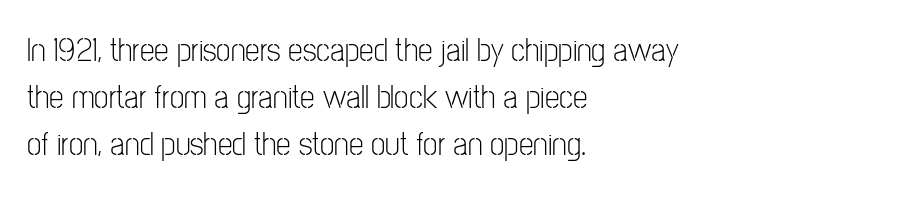
The image shows 33 px light, condensed sans-serif type, upright; set left-aligned, normal line spacing (1.43x), normal letter spacing, not underlined; low stroke contrast and a medium x-height.
